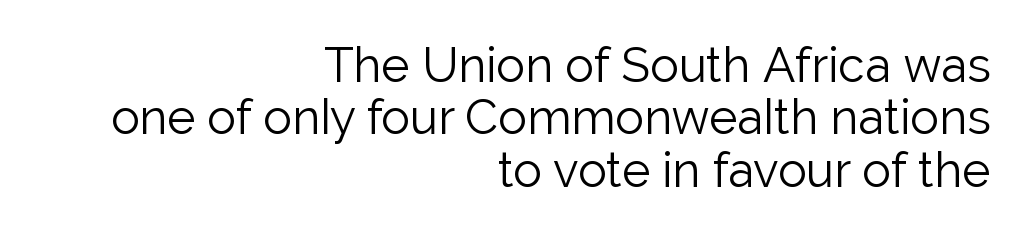
{"serif": "no", "italic": "no", "bold": "no", "weight": "light", "width": "normal", "stroke_contrast": "low", "x_height": "medium", "monospaced": "no", "underline": "no", "align": "right", "line_spacing": "tight", "line_spacing_ratio": 1.09, "letter_spacing": "normal", "letter_spacing_em": 0.0, "glyph_px": 48}
